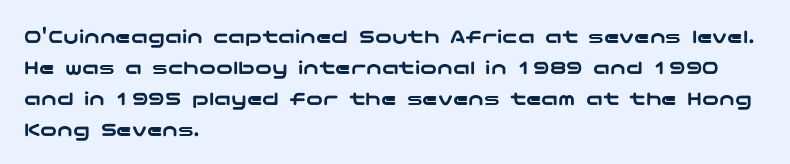
{"italic": "no", "underline": "no", "align": "left", "line_spacing": "normal", "line_spacing_ratio": 1.48, "letter_spacing": "normal", "letter_spacing_em": 0.0, "glyph_px": 21}
